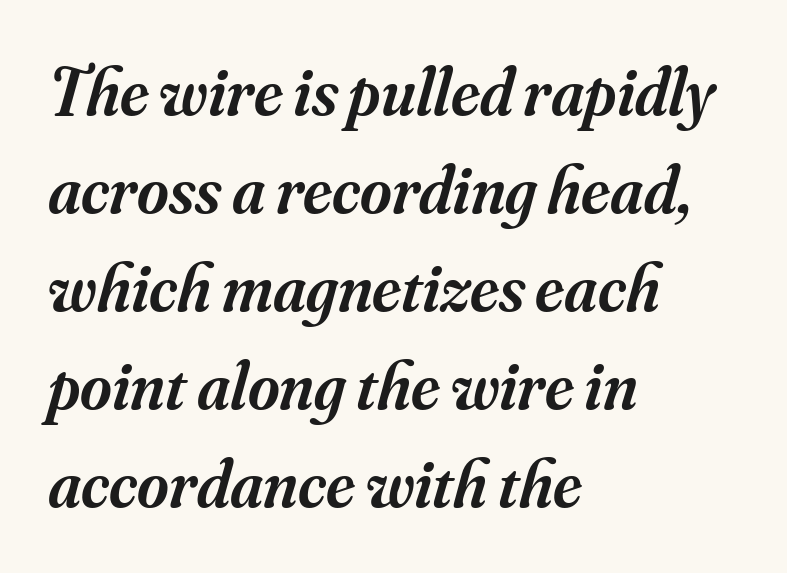
Q: Is the text bold? A: Semi-bold.
Q: Is the text italic (slanted)? A: Yes, it leans right by about 16 degrees.
Q: Is the typeface a serif or a sans-serif typeface? A: Serif.
Q: Is the text underlined? A: No.
Q: How is the paragraph aligned? A: Left-aligned.
Q: Is the spacing between letters normal or unusually wide? A: Normal.
Q: Is the spacing between lines tight, normal or loose? A: Normal.
Q: Width (condensed, normal, or wide)? A: Normal.
Q: Stroke contrast? A: Medium.
Q: x-height? A: Small.
Q: Monospaced? A: No.
